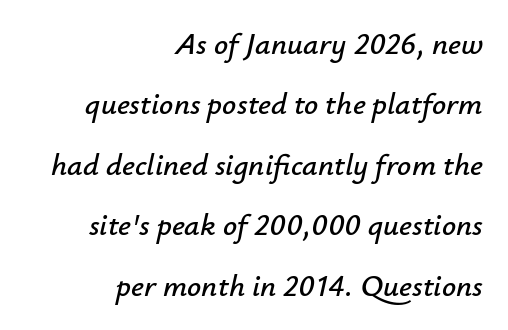
{"italic": "yes", "lean": "right", "slant_degrees": 12, "width": "normal", "stroke_contrast": "low", "x_height": "small", "monospaced": "no", "underline": "no", "align": "right", "line_spacing": "loose", "line_spacing_ratio": 1.95, "letter_spacing": "normal", "letter_spacing_em": 0.0, "glyph_px": 31}
